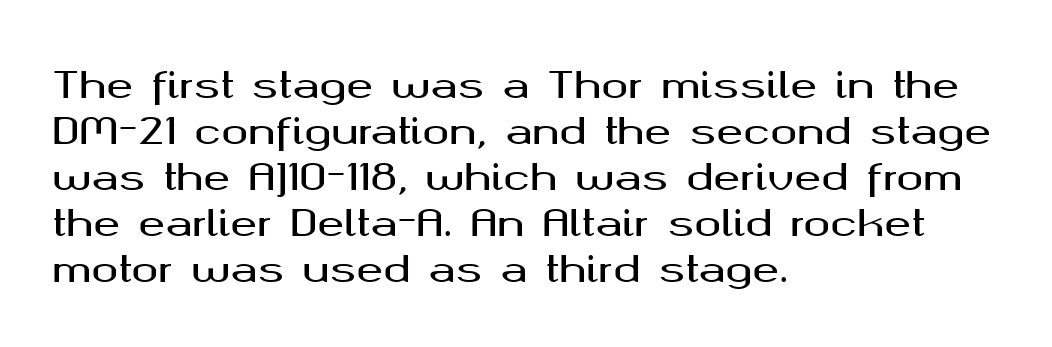
{"serif": "no", "italic": "no", "width": "wide", "stroke_contrast": "medium", "x_height": "medium", "monospaced": "no", "underline": "no", "align": "left", "line_spacing": "normal", "line_spacing_ratio": 1.28, "letter_spacing": "normal", "letter_spacing_em": 0.0, "glyph_px": 36}
